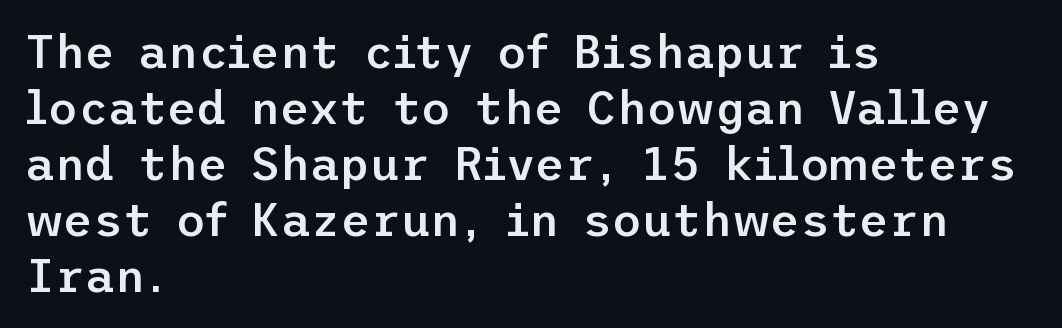
A typesetter would label this face a sans. Where is the straight margin? On the left. Slightly chunky letters — semibold, I'd say, not full bold. Only glyphs here, with clear space below each row. Default kerning and tracking; the words read as compact shapes.
